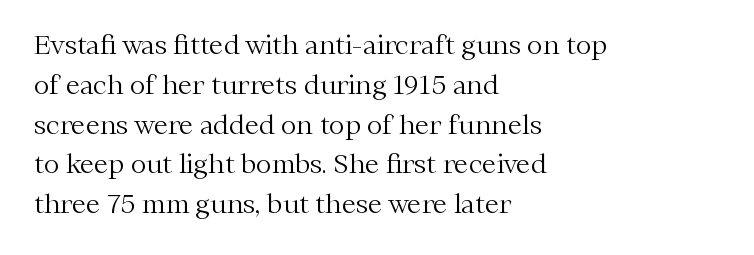
Q: Is the text bold? A: No.
Q: Is the text italic (slanted)? A: No, it is upright.
Q: Is the text underlined? A: No.
Q: How is the paragraph aligned? A: Left-aligned.
Q: Is the spacing between letters normal or unusually wide? A: Normal.
Q: Is the spacing between lines tight, normal or loose? A: Normal.
